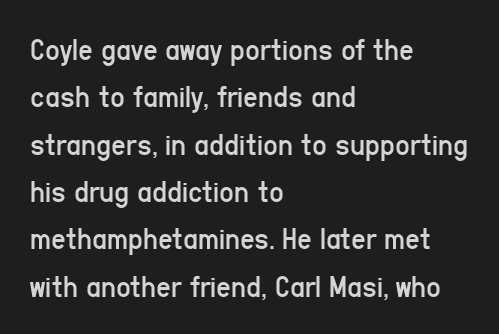
The image shows 32 px regular-weight, condensed sans-serif type, upright; set left-aligned, normal line spacing (1.48x), normal letter spacing, not underlined; low stroke contrast and a medium x-height.
